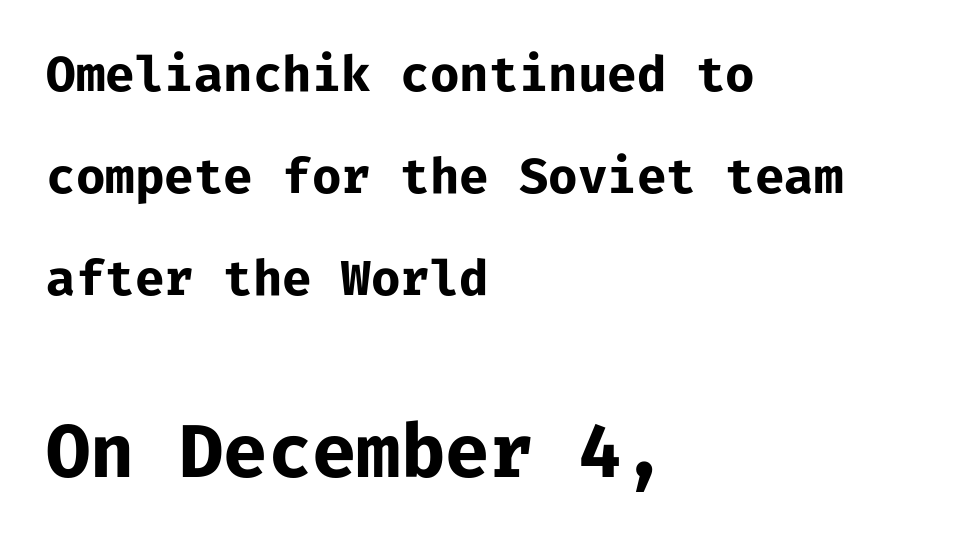
Q: Is the text bold? A: Yes.
Q: Is the text italic (slanted)? A: No, it is upright.
Q: Is the typeface a serif or a sans-serif typeface? A: Sans-serif.
Q: Is the text underlined? A: No.
Q: How is the paragraph aligned? A: Left-aligned.
Q: Is the spacing between letters normal or unusually wide? A: Normal.
Q: Is the spacing between lines tight, normal or loose? A: Loose.
Q: Which block of text is set in a larger size, the first (top) or the second (bottom)? A: The second (bottom) one.
Q: Width (condensed, normal, or wide)? A: Normal.
Q: Stroke contrast? A: Low.
Q: x-height? A: Medium.
Q: Monospaced? A: Yes.
